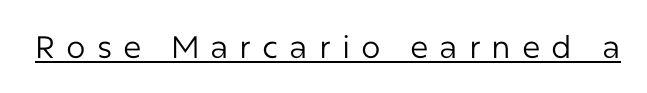
Q: Is the text bold? A: No.
Q: Is the text italic (slanted)? A: No, it is upright.
Q: Is the typeface a serif or a sans-serif typeface? A: Sans-serif.
Q: Is the text underlined? A: Yes.
Q: Is the spacing between letters normal or unusually wide? A: Unusually wide.
Q: Width (condensed, normal, or wide)? A: Normal.
Q: Stroke contrast? A: Low.
Q: x-height? A: Medium.
Q: Monospaced? A: No.
